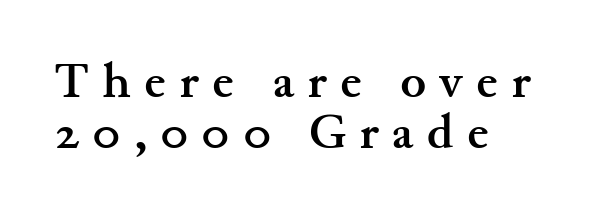
{"serif": "yes", "italic": "no", "bold": "yes", "weight": "semibold", "width": "wide", "stroke_contrast": "medium", "x_height": "small", "monospaced": "no", "underline": "no", "align": "left", "line_spacing": "tight", "line_spacing_ratio": 1.07, "letter_spacing": "wide", "letter_spacing_em": 0.28, "glyph_px": 48}
